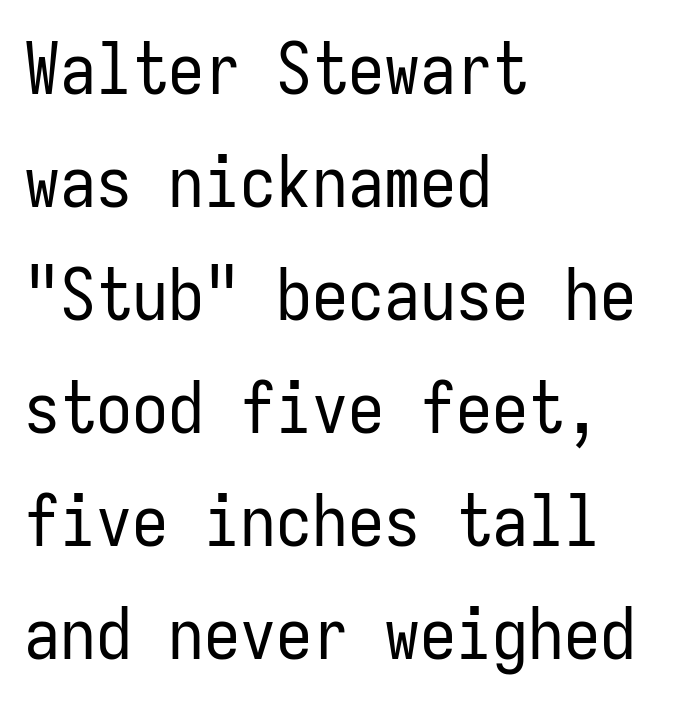
{"serif": "no", "italic": "no", "bold": "no", "weight": "regular", "width": "condensed", "stroke_contrast": "low", "x_height": "medium", "monospaced": "yes", "underline": "no", "align": "left", "line_spacing": "normal", "line_spacing_ratio": 1.57, "letter_spacing": "normal", "letter_spacing_em": 0.0, "glyph_px": 72}
